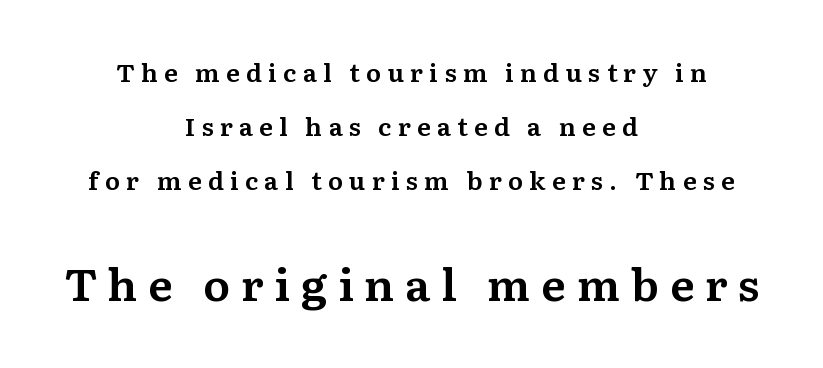
The image shows 44 px serif type, upright; set centered, loose line spacing (2.16x), unusually wide letter spacing (+0.25 em), not underlined; the second (bottom) block is 1.76x larger; medium stroke contrast and a medium x-height.
